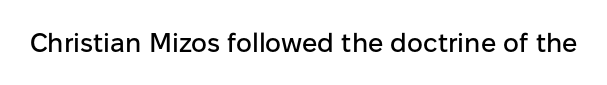
This rendering leaves character spacing at its baseline value. Has an underline been added? It has not. No italicization has been applied; the sample stays upright.
